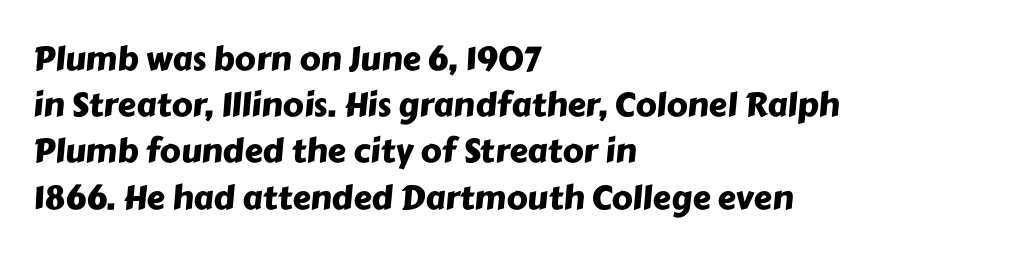
The image shows 33 px sans-serif type; set left-aligned, normal line spacing (1.4x), normal letter spacing, not underlined; low stroke contrast and a medium x-height.
